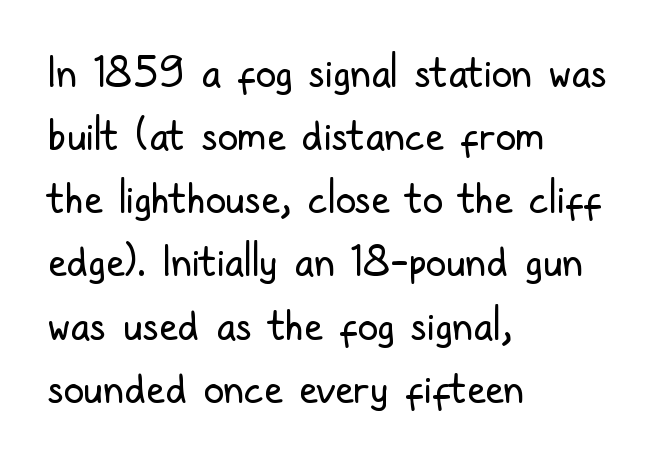
{"serif": "no", "italic": "no", "bold": "no", "weight": "regular", "width": "condensed", "stroke_contrast": "low", "x_height": "medium", "monospaced": "no", "underline": "no", "align": "left", "line_spacing": "normal", "line_spacing_ratio": 1.54, "letter_spacing": "normal", "letter_spacing_em": 0.0, "glyph_px": 41}
